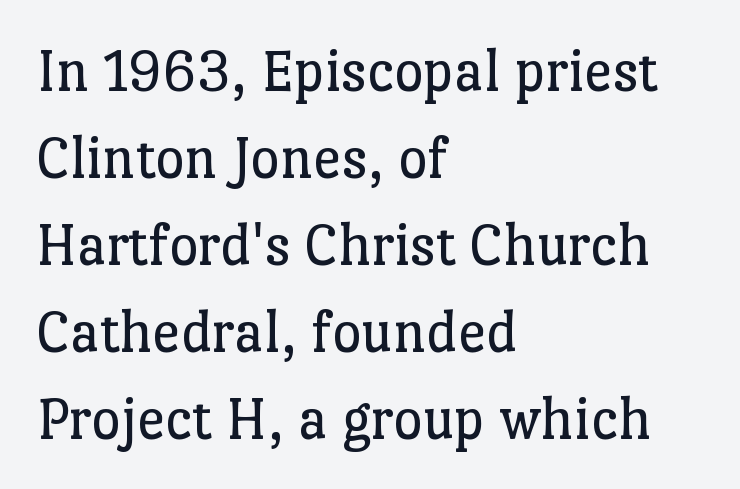
{"serif": "yes", "italic": "no", "bold": "no", "weight": "regular", "width": "normal", "stroke_contrast": "low", "x_height": "medium", "monospaced": "no", "underline": "no", "align": "left", "line_spacing": "normal", "line_spacing_ratio": 1.38, "letter_spacing": "normal", "letter_spacing_em": 0.0, "glyph_px": 63}
